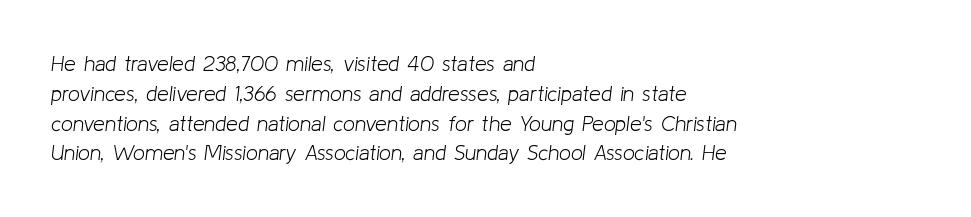
{"italic": "yes", "lean": "right", "slant_degrees": 8, "bold": "no", "underline": "no", "align": "left", "line_spacing": "normal", "line_spacing_ratio": 1.42, "letter_spacing": "normal", "letter_spacing_em": 0.0, "glyph_px": 21}
